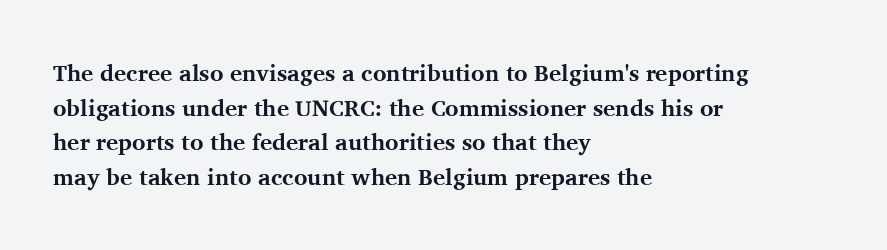
Q: Is the text bold? A: Yes.
Q: Is the text italic (slanted)? A: No, it is upright.
Q: Is the text underlined? A: No.
Q: How is the paragraph aligned? A: Left-aligned.
Q: Is the spacing between letters normal or unusually wide? A: Normal.
Q: Is the spacing between lines tight, normal or loose? A: Normal.
